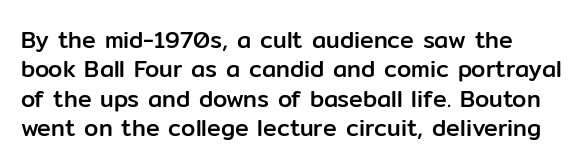
The image shows 23 px text type, upright; set normal line spacing (1.28x), normal letter spacing, not underlined.
